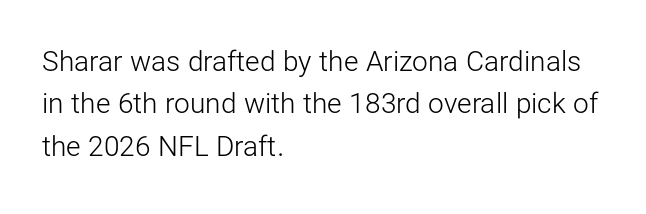
Q: Is the text bold? A: No.
Q: Is the text italic (slanted)? A: No, it is upright.
Q: Is the typeface a serif or a sans-serif typeface? A: Sans-serif.
Q: Is the text underlined? A: No.
Q: How is the paragraph aligned? A: Left-aligned.
Q: Is the spacing between letters normal or unusually wide? A: Normal.
Q: Is the spacing between lines tight, normal or loose? A: Normal.
Q: Width (condensed, normal, or wide)? A: Normal.
Q: Stroke contrast? A: Low.
Q: x-height? A: Medium.
Q: Monospaced? A: No.
